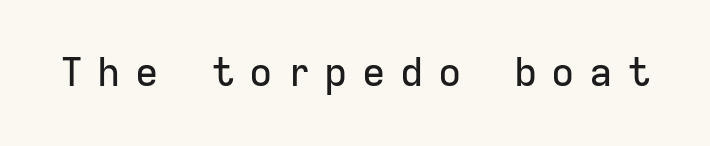
This sample has the even, mechanical cadence of fixed-width lettering. The zone under the glyphs is completely vacant. Note: no serifs on the glyphs. Every stem runs plumb, perpendicular to the baseline. This sample uses expanded letter spacing, leaving extra air between glyphs.
